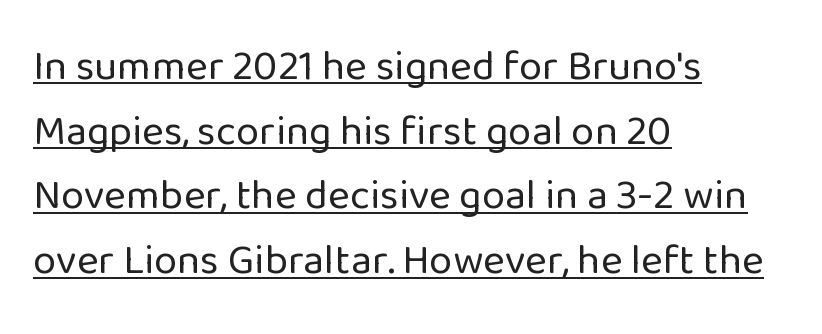
Q: Is the text bold? A: No.
Q: Is the text italic (slanted)? A: No, it is upright.
Q: Is the typeface a serif or a sans-serif typeface? A: Sans-serif.
Q: Is the text underlined? A: Yes.
Q: How is the paragraph aligned? A: Left-aligned.
Q: Is the spacing between letters normal or unusually wide? A: Normal.
Q: Is the spacing between lines tight, normal or loose? A: Normal.
Q: Width (condensed, normal, or wide)? A: Normal.
Q: Stroke contrast? A: Low.
Q: x-height? A: Medium.
Q: Monospaced? A: No.
